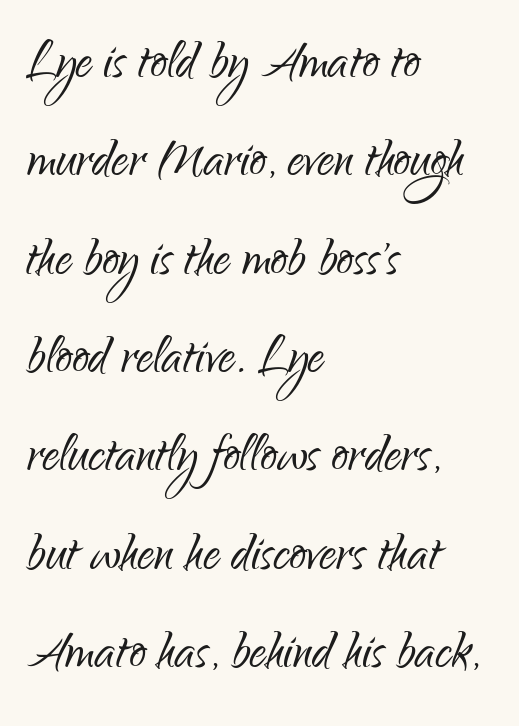
The rows are spaced the way most documents space them. No extra ink here — the face is not bold. No extra tracking has been applied to these lines. Each letter's strokes conclude bluntly, with no projecting serifs. Here the designer chose a conventional face with non-uniform glyph widths.
